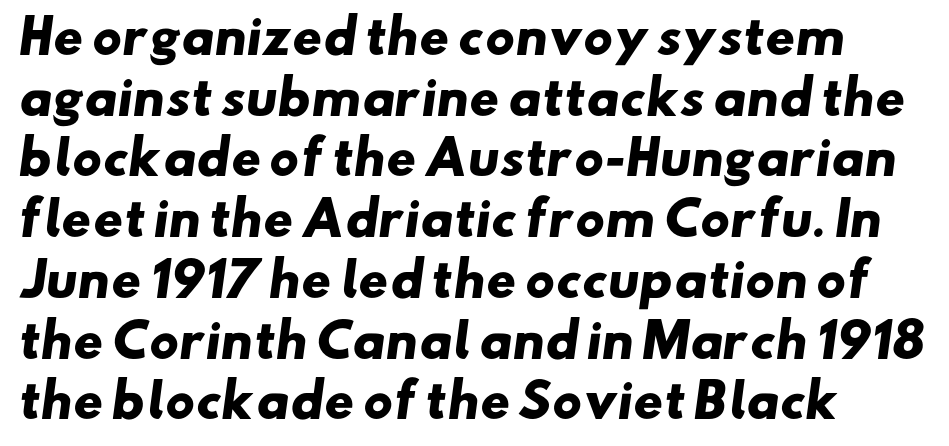
{"serif": "no", "bold": "yes", "weight": "heavy", "width": "wide", "stroke_contrast": "low", "x_height": "small", "monospaced": "no", "underline": "no", "align": "left", "line_spacing": "normal", "line_spacing_ratio": 1.32, "letter_spacing": "normal", "letter_spacing_em": 0.0, "glyph_px": 46}
